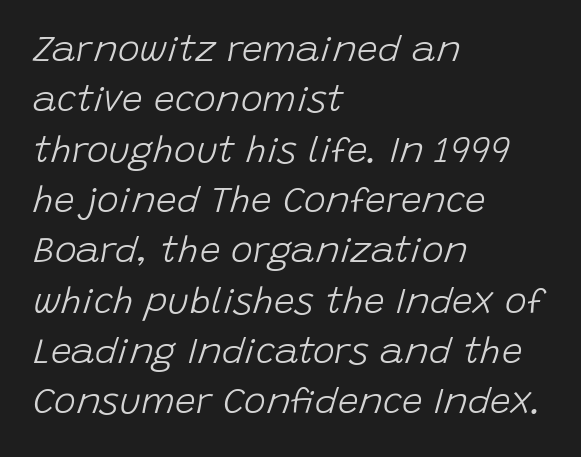
{"italic": "yes", "lean": "right", "slant_degrees": 15, "bold": "no", "weight": "light", "width": "normal", "stroke_contrast": "low", "x_height": "large", "monospaced": "no", "underline": "no", "align": "left", "line_spacing": "normal", "line_spacing_ratio": 1.36, "letter_spacing": "normal", "letter_spacing_em": 0.0, "glyph_px": 37}
